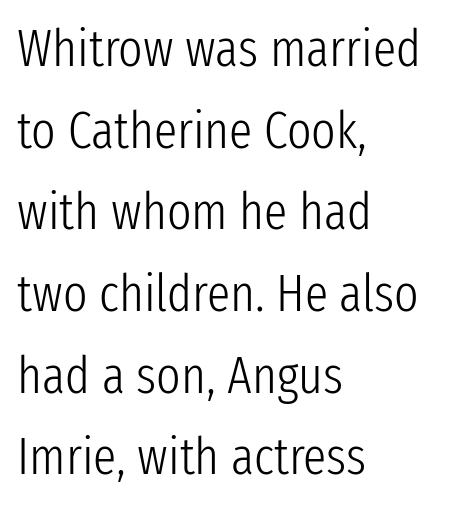
Rule under the text: the space is simply empty. In CSS terms this would be text-align: left. Is there much room between lines? A standard amount, neither cramped nor airy. Here the designer chose a conventional face with non-uniform glyph widths.
